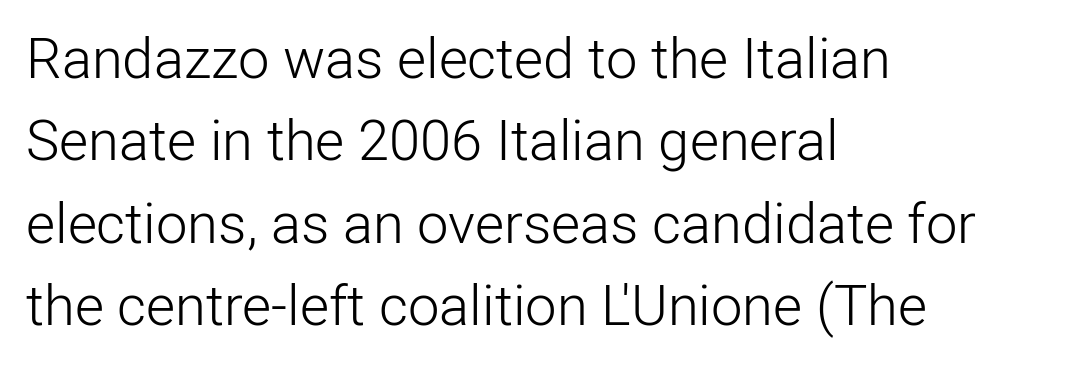
Q: Is the text bold? A: No.
Q: Is the text italic (slanted)? A: No, it is upright.
Q: Is the typeface a serif or a sans-serif typeface? A: Sans-serif.
Q: Is the text underlined? A: No.
Q: How is the paragraph aligned? A: Left-aligned.
Q: Is the spacing between letters normal or unusually wide? A: Normal.
Q: Is the spacing between lines tight, normal or loose? A: Normal.
Q: Width (condensed, normal, or wide)? A: Normal.
Q: Stroke contrast? A: Low.
Q: x-height? A: Medium.
Q: Monospaced? A: No.
